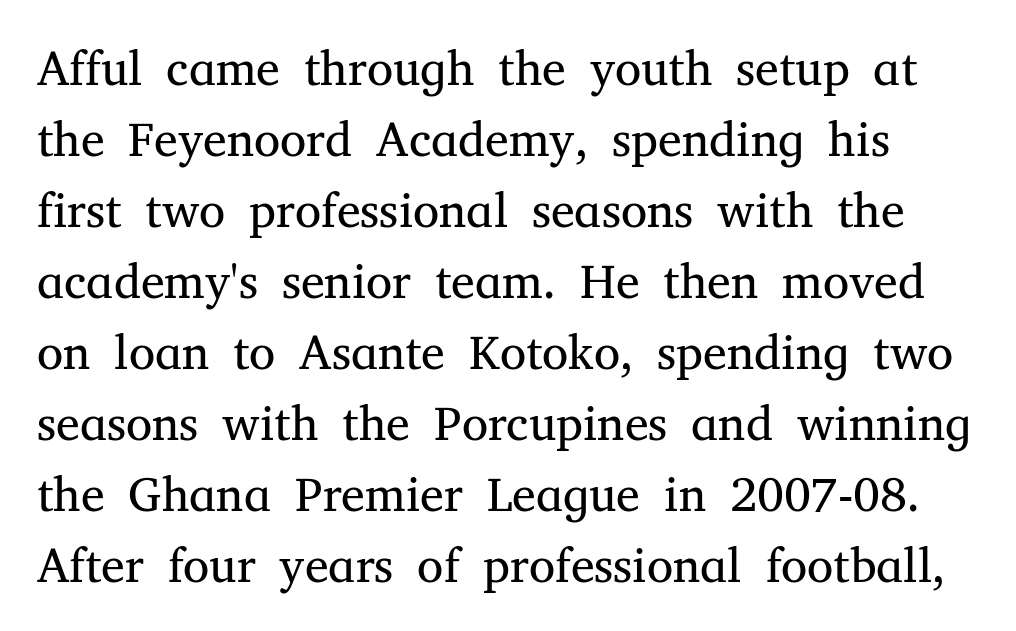
The cut favours lightness, reaching ordinary text weight at its darkest. The rendering uses natural spacing where letterforms have individual widths. Look at the tracking — it's just the regular setting, nothing added. Ascenders rise straight up at ninety degrees. The space beneath each line is pristine and unruled. I'd call this a serif setting — the letters wear small feet.
